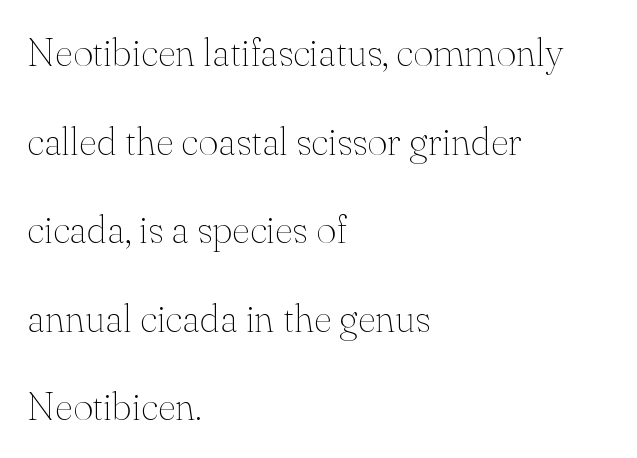
Small tapered or slab feet sit at the stroke ends, so this counts as serif. The paragraph has a hard left edge and a soft right edge. A typesetter would mark this as roman, not italic. Interline gaps are noticeably wide in this sample.
